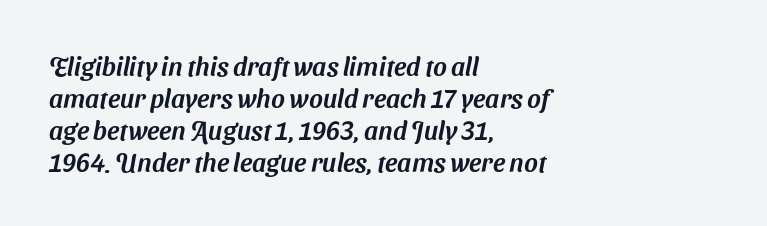
Q: Is the text underlined? A: No.
Q: How is the paragraph aligned? A: Left-aligned.
Q: Is the spacing between letters normal or unusually wide? A: Normal.
